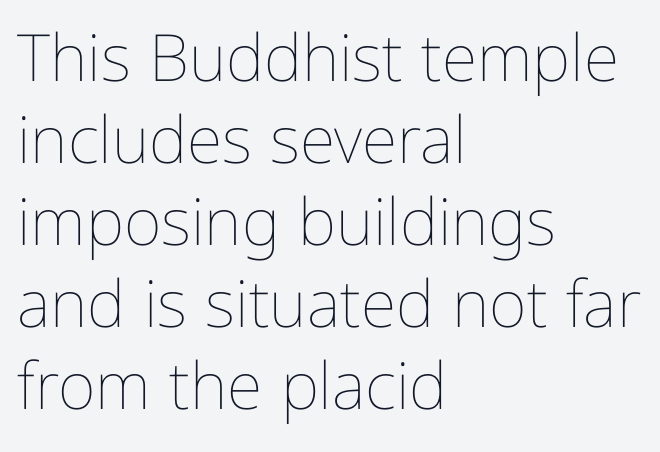
Q: Is the text bold? A: No.
Q: Is the text italic (slanted)? A: No, it is upright.
Q: Is the text underlined? A: No.
Q: How is the paragraph aligned? A: Left-aligned.
Q: Is the spacing between letters normal or unusually wide? A: Normal.
Q: Is the spacing between lines tight, normal or loose? A: Normal.
Q: Width (condensed, normal, or wide)? A: Condensed.
Q: Stroke contrast? A: Low.
Q: x-height? A: Medium.
Q: Monospaced? A: No.
